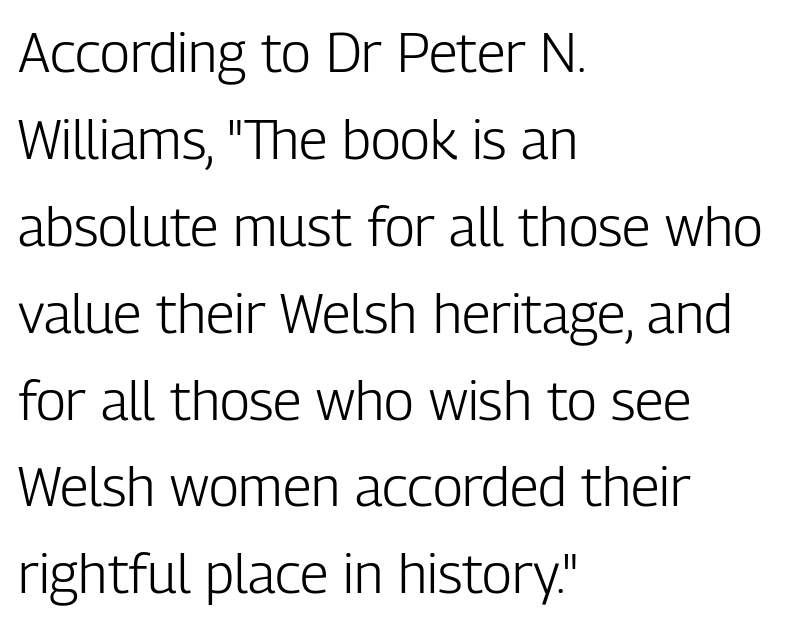
Q: Is the text bold? A: No.
Q: Is the text italic (slanted)? A: No, it is upright.
Q: Is the typeface a serif or a sans-serif typeface? A: Sans-serif.
Q: Is the text underlined? A: No.
Q: How is the paragraph aligned? A: Left-aligned.
Q: Is the spacing between letters normal or unusually wide? A: Normal.
Q: Is the spacing between lines tight, normal or loose? A: Normal.
Q: Width (condensed, normal, or wide)? A: Condensed.
Q: Stroke contrast? A: Low.
Q: x-height? A: Medium.
Q: Monospaced? A: No.
